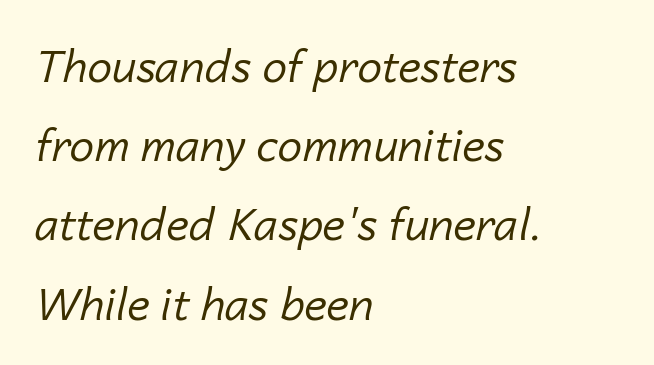
The image shows 44 px regular-weight type, italic (leaning right); set left-aligned, line spacing 1.8x, normal letter spacing, not underlined; low stroke contrast and a medium x-height.
